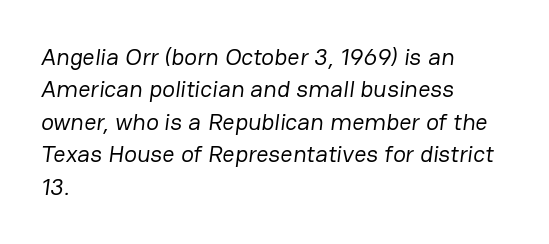
Just letters on the line, the space beneath them empty. Leading matches the norm, producing a regular column. Glyph-to-glyph distance matches everyday printed text. Left-aligned paragraph, ragged on the right. The cut favours lightness, reaching ordinary text weight at its darkest.
